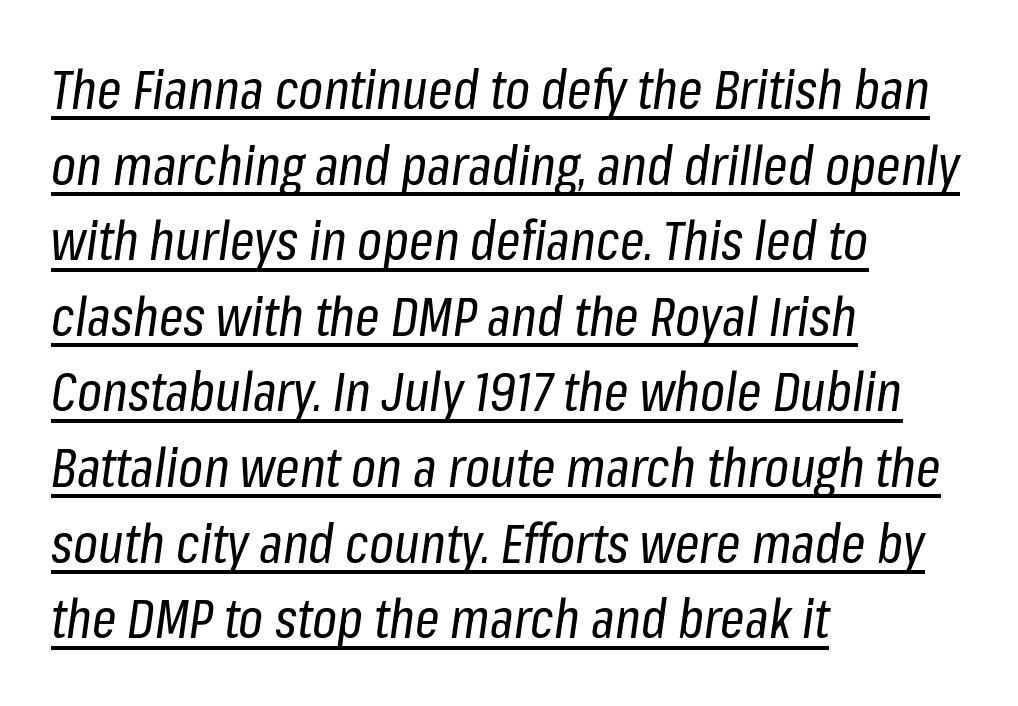
Q: Is the text bold? A: No.
Q: Is the text italic (slanted)? A: Yes, it leans right by about 8 degrees.
Q: Is the text underlined? A: Yes.
Q: How is the paragraph aligned? A: Left-aligned.
Q: Is the spacing between letters normal or unusually wide? A: Normal.
Q: Is the spacing between lines tight, normal or loose? A: Normal.
Q: Width (condensed, normal, or wide)? A: Condensed.
Q: Stroke contrast? A: Low.
Q: x-height? A: Medium.
Q: Monospaced? A: No.
